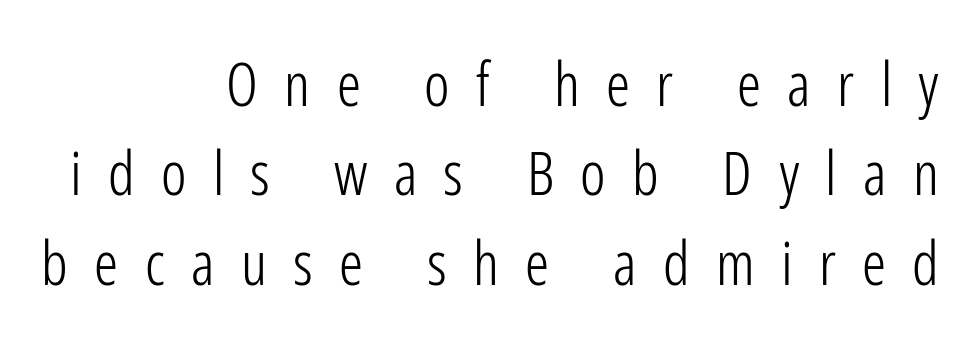
Q: Is the text bold? A: No.
Q: Is the text italic (slanted)? A: No, it is upright.
Q: Is the typeface a serif or a sans-serif typeface? A: Sans-serif.
Q: Is the text underlined? A: No.
Q: How is the paragraph aligned? A: Right-aligned.
Q: Is the spacing between letters normal or unusually wide? A: Unusually wide.
Q: Is the spacing between lines tight, normal or loose? A: Normal.
Q: Width (condensed, normal, or wide)? A: Condensed.
Q: Stroke contrast? A: Low.
Q: x-height? A: Medium.
Q: Monospaced? A: No.
